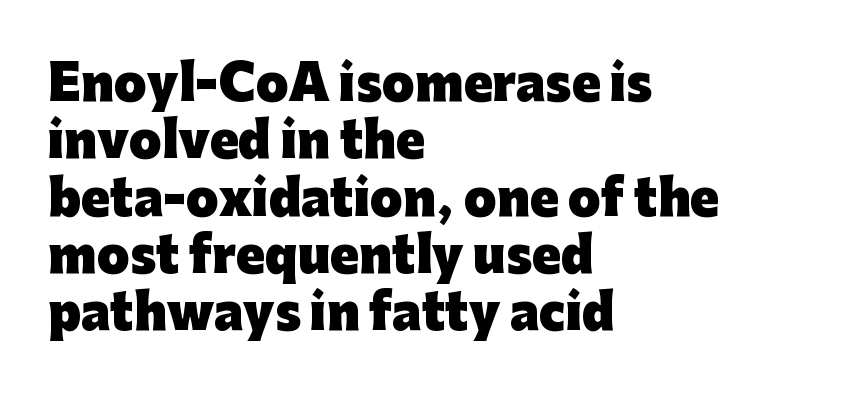
Bare-footed words on every line. Emphasis by weight is at full strength: bold. The passage shown is typed in a proportional face where columns would drift. Nothing unusual about the tracking: characters are spaced as the font intends. You can tell from the bare stems that sans-serif type was used. The paragraph has a hard left edge and a soft right edge.
